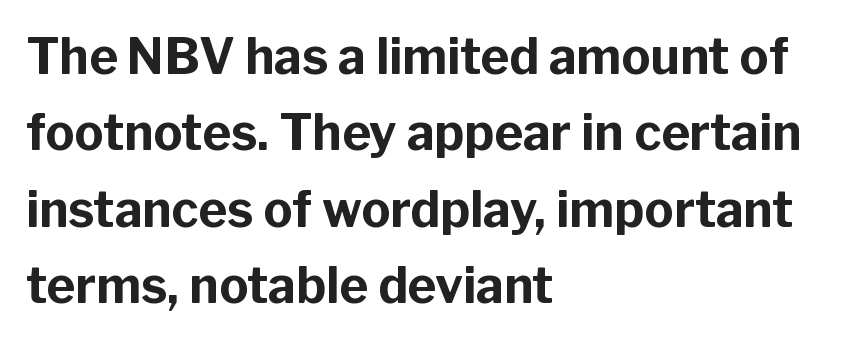
Only glyphs here, with clear space below each row. It's the straight-up-and-down kind of type. Whoever set this chose a conventional vertical rhythm. How are the letters spaced? Ordinarily, with no added tracking.
